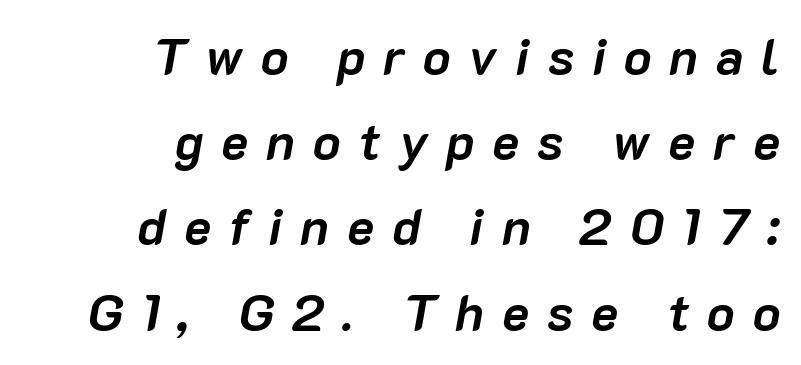
Q: Is the text bold? A: Yes.
Q: Is the text italic (slanted)? A: Yes, it leans right by about 10 degrees.
Q: Is the text underlined? A: No.
Q: How is the paragraph aligned? A: Right-aligned.
Q: Is the spacing between letters normal or unusually wide? A: Unusually wide.
Q: Is the spacing between lines tight, normal or loose? A: Normal.
Q: Width (condensed, normal, or wide)? A: Normal.
Q: Stroke contrast? A: Low.
Q: x-height? A: Medium.
Q: Monospaced? A: No.
